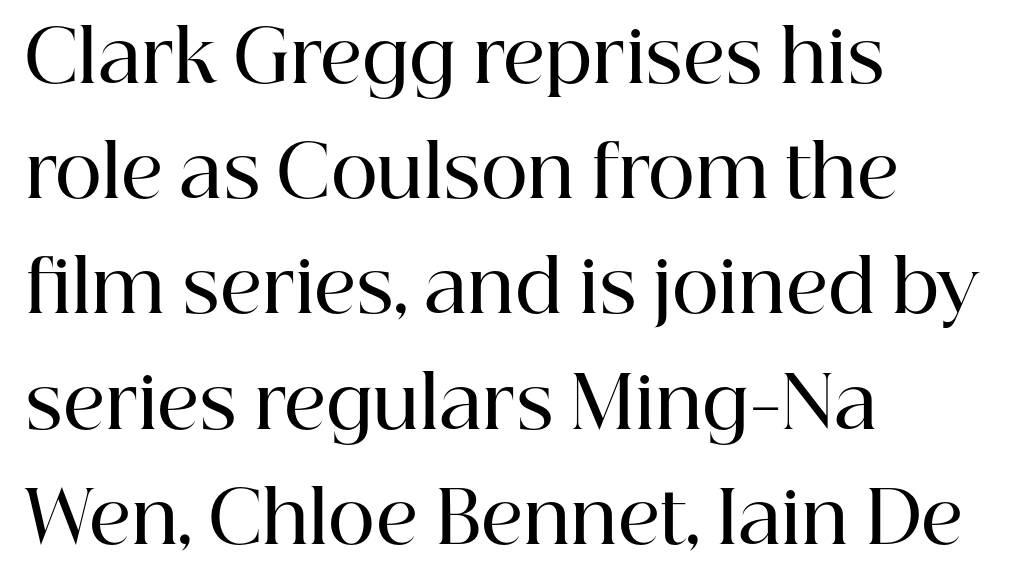
The image shows 72 px semibold serif type, upright; set left-aligned, normal line spacing (1.6x), normal letter spacing, not underlined; high stroke contrast and a medium x-height.
